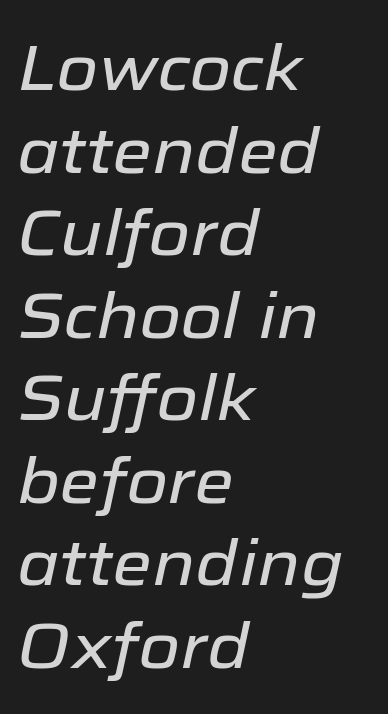
The image shows 64 px text type, italic (leaning right); set left-aligned, normal line spacing (1.29x), normal letter spacing, not underlined; low stroke contrast and a medium x-height.
